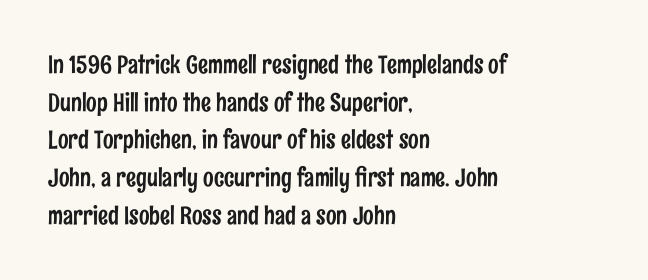
Descender tails drop into unmarked territory. If you drew a ruler down the left edge, every line would touch it. Nope, not italic — everything's standing straight. Successive baselines arrive at the customary interval. Tracking value appears to be zero — textbook default spacing.
